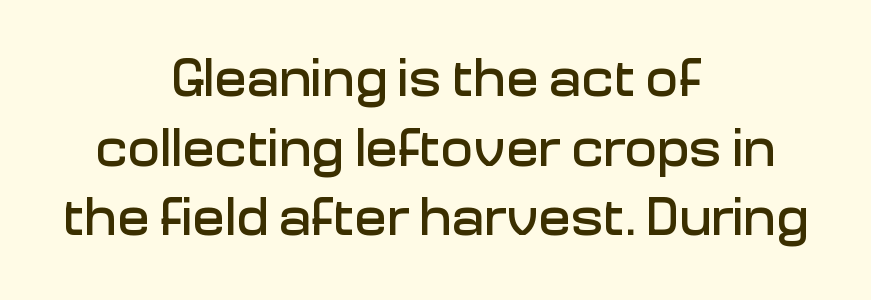
Q: Is the text italic (slanted)? A: No, it is upright.
Q: Is the typeface a serif or a sans-serif typeface? A: Sans-serif.
Q: Is the text underlined? A: No.
Q: How is the paragraph aligned? A: Centered.
Q: Is the spacing between letters normal or unusually wide? A: Normal.
Q: Is the spacing between lines tight, normal or loose? A: Normal.
Q: Width (condensed, normal, or wide)? A: Normal.
Q: Stroke contrast? A: Low.
Q: x-height? A: Medium.
Q: Monospaced? A: No.
